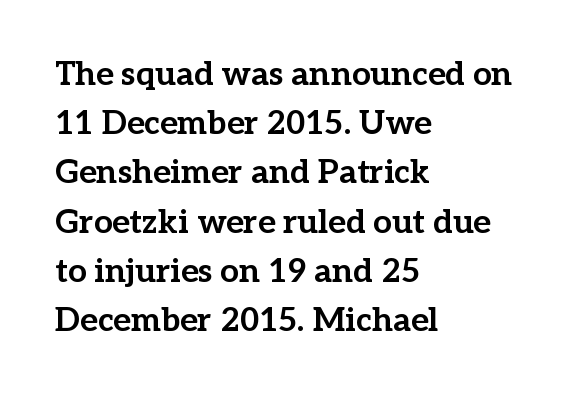
Q: Is the text bold? A: Yes.
Q: Is the text italic (slanted)? A: No, it is upright.
Q: Is the typeface a serif or a sans-serif typeface? A: Serif.
Q: Is the text underlined? A: No.
Q: How is the paragraph aligned? A: Left-aligned.
Q: Is the spacing between letters normal or unusually wide? A: Normal.
Q: Is the spacing between lines tight, normal or loose? A: Normal.
Q: Width (condensed, normal, or wide)? A: Normal.
Q: Stroke contrast? A: Low.
Q: x-height? A: Medium.
Q: Monospaced? A: No.
